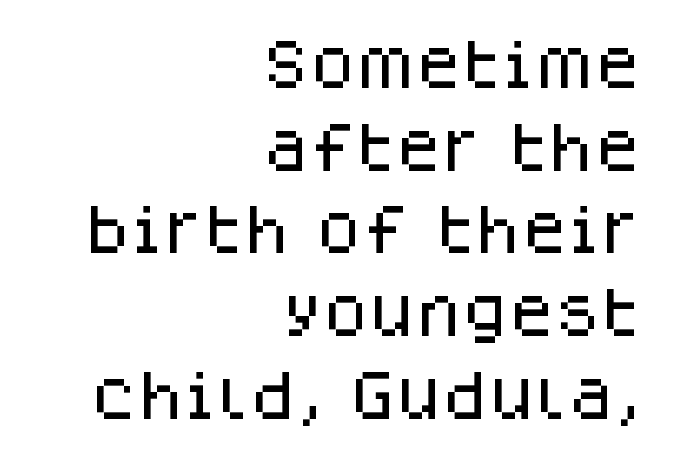
Q: Is the text italic (slanted)? A: No, it is upright.
Q: Is the typeface a serif or a sans-serif typeface? A: Sans-serif.
Q: Is the text underlined? A: No.
Q: How is the paragraph aligned? A: Right-aligned.
Q: Is the spacing between letters normal or unusually wide? A: Normal.
Q: Is the spacing between lines tight, normal or loose? A: Normal.
Q: Width (condensed, normal, or wide)? A: Normal.
Q: Stroke contrast? A: Low.
Q: x-height? A: Large.
Q: Monospaced? A: No.
